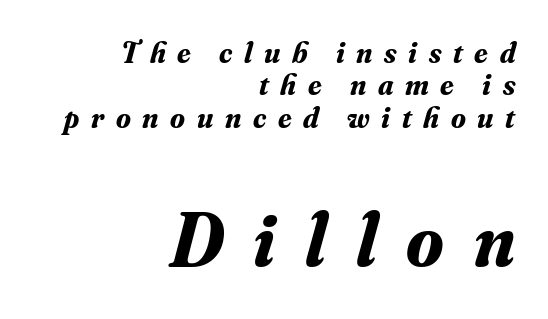
The image shows 76 px bold serif type, italic (leaning right); set right-aligned, tight line spacing (1.08x), unusually wide letter spacing (+0.39 em), not underlined; the second (bottom) block is 2.53x larger; medium stroke contrast and a small x-height.
